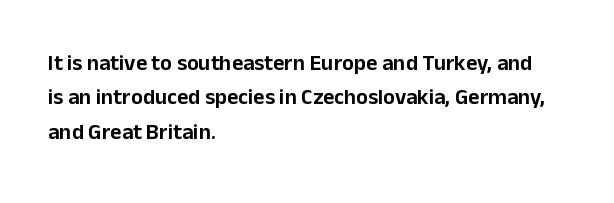
Teacher's note: observe the even left margin — that is flush-left alignment. The passage shown has conventional tracking throughout. It's the straight-up-and-down kind of type. The block of text has a typical density, with ordinary space between rows. The area under the type is left untouched.
